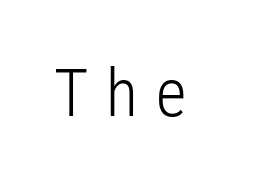
Q: Is the text bold? A: No.
Q: Is the text italic (slanted)? A: No, it is upright.
Q: Is the typeface a serif or a sans-serif typeface? A: Sans-serif.
Q: Is the text underlined? A: No.
Q: Is the spacing between letters normal or unusually wide? A: Unusually wide.
Q: Width (condensed, normal, or wide)? A: Condensed.
Q: Stroke contrast? A: Low.
Q: x-height? A: Medium.
Q: Monospaced? A: No.
